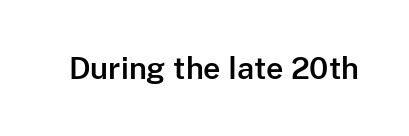
Q: Is the text italic (slanted)? A: No, it is upright.
Q: Is the typeface a serif or a sans-serif typeface? A: Sans-serif.
Q: Is the text underlined? A: No.
Q: Is the spacing between letters normal or unusually wide? A: Normal.
Q: Width (condensed, normal, or wide)? A: Normal.
Q: Stroke contrast? A: Low.
Q: x-height? A: Medium.
Q: Monospaced? A: No.
